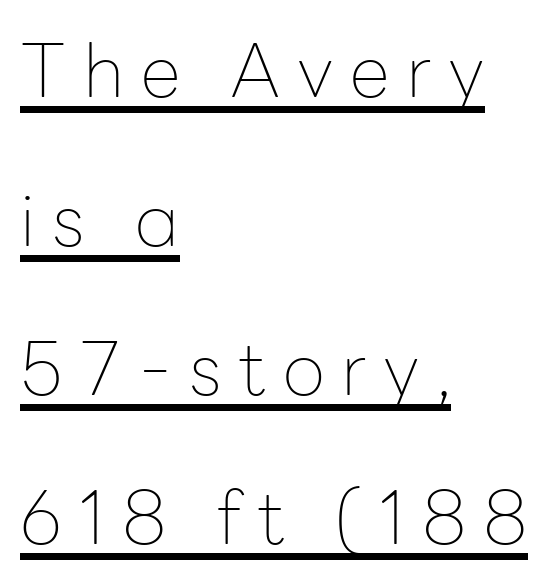
Here the designer chose a conventional face with non-uniform glyph widths. Weight: not bold — regular or lighter. The face used here is rendered with a markedly widened letterfit. Leading is clearly above the norm, producing a sparse column. To sum up the face: it is a sans, with no serifs.
